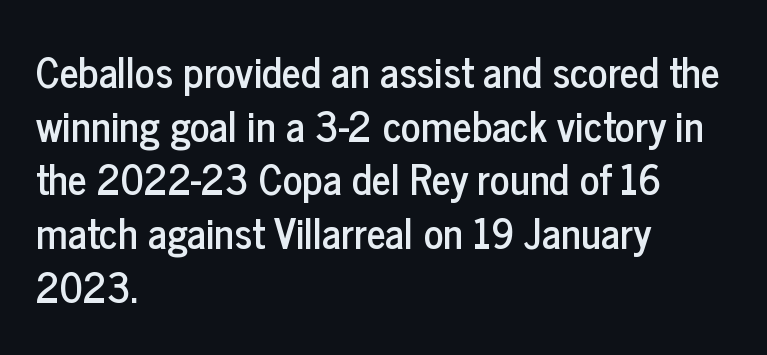
Bare-footed words on every line. The lines are quadded left. One glance says typical: line gaps are just what's usual. Note the varied advance widths — an 'i' is clearly narrower than an 'm'. Characters remain perfectly vertical along every line.
